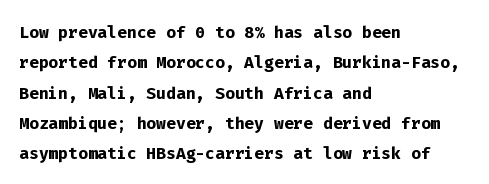
{"italic": "no", "bold": "yes", "underline": "no", "align": "left", "line_spacing": "normal", "line_spacing_ratio": 1.32, "letter_spacing": "normal", "letter_spacing_em": 0.0, "glyph_px": 23}
